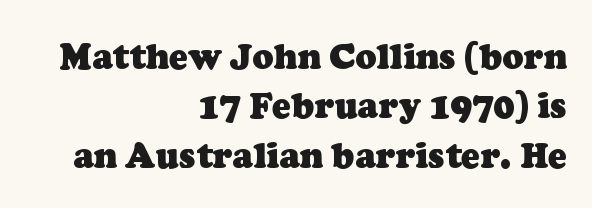
Q: Is the text bold? A: Yes.
Q: Is the typeface a serif or a sans-serif typeface? A: Serif.
Q: Is the text underlined? A: No.
Q: How is the paragraph aligned? A: Right-aligned.
Q: Is the spacing between letters normal or unusually wide? A: Normal.
Q: Is the spacing between lines tight, normal or loose? A: Normal.
Q: Width (condensed, normal, or wide)? A: Normal.
Q: Stroke contrast? A: Low.
Q: x-height? A: Medium.
Q: Monospaced? A: No.
